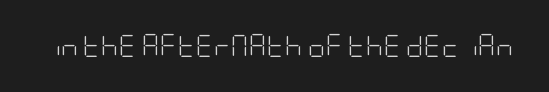
{"italic": "no", "bold": "no", "underline": "no", "letter_spacing": "normal", "letter_spacing_em": 0.0, "glyph_px": 22}
